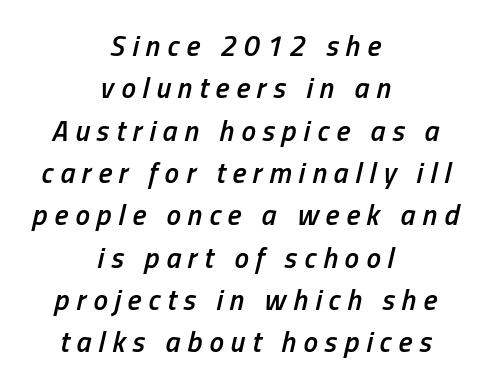
Q: Is the text bold? A: Semi-bold.
Q: Is the text italic (slanted)? A: Yes, it leans right by about 13 degrees.
Q: Is the text underlined? A: No.
Q: How is the paragraph aligned? A: Centered.
Q: Is the spacing between letters normal or unusually wide? A: Unusually wide.
Q: Is the spacing between lines tight, normal or loose? A: Normal.
Q: Width (condensed, normal, or wide)? A: Condensed.
Q: Stroke contrast? A: Low.
Q: x-height? A: Medium.
Q: Monospaced? A: No.
